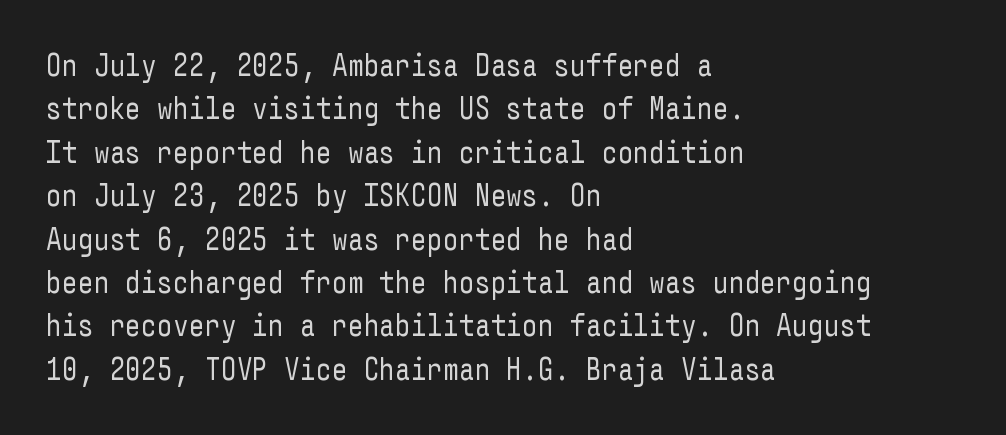
{"serif": "no", "italic": "no", "bold": "no", "weight": "regular", "width": "condensed", "stroke_contrast": "low", "x_height": "medium", "underline": "no", "align": "left", "line_spacing": "normal", "line_spacing_ratio": 1.4, "letter_spacing": "normal", "letter_spacing_em": 0.0, "glyph_px": 31}
